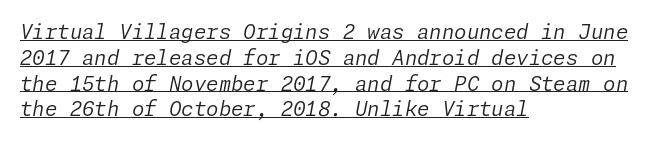
Tall strokes in this sample are angled rather than plumb. The lines are quadded left. Spacing between characters is what you'd get straight out of the box. Stems and bowls with no extra thickness — not bold. Leading matches the norm, producing a regular column. A baseline rule has been typeset under these characters.
